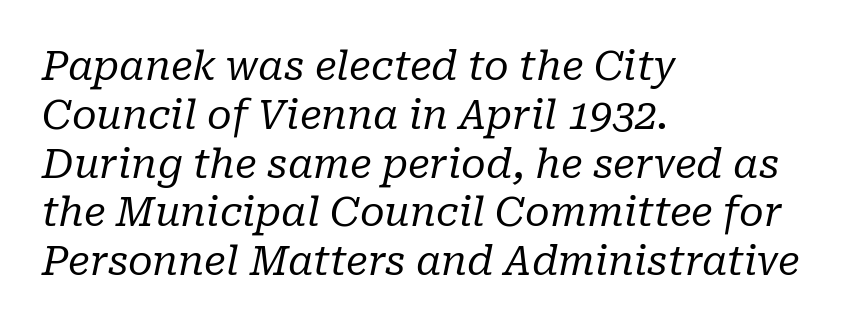
{"serif": "yes", "italic": "yes", "lean": "right", "slant_degrees": 10, "bold": "no", "weight": "regular", "width": "normal", "stroke_contrast": "low", "x_height": "medium", "monospaced": "no", "underline": "no", "align": "left", "line_spacing_ratio": 1.22, "letter_spacing": "normal", "letter_spacing_em": 0.0, "glyph_px": 40}
